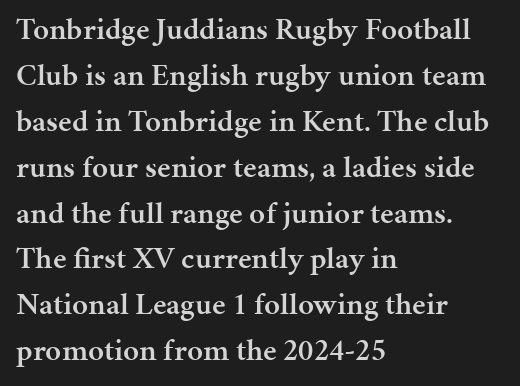
{"serif": "yes", "italic": "no", "bold": "semi", "weight": "semibold", "width": "normal", "stroke_contrast": "medium", "x_height": "medium", "monospaced": "no", "underline": "no", "align": "left", "line_spacing": "normal", "line_spacing_ratio": 1.48, "letter_spacing": "normal", "letter_spacing_em": 0.0, "glyph_px": 31}
